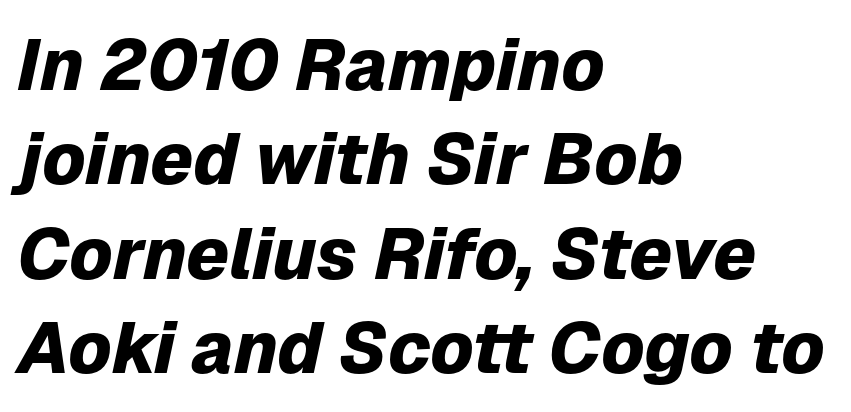
The image shows 72 px heavy type, italic (leaning right); set left-aligned, normal line spacing (1.31x), normal letter spacing, not underlined; low stroke contrast and a medium x-height.
